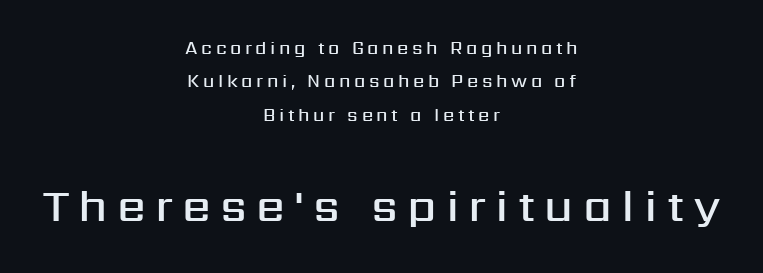
The image shows 46 px semibold sans-serif type, upright; set centered, line spacing 1.85x, unusually wide letter spacing (+0.2 em), not underlined; the second (bottom) block is 2.56x larger; medium stroke contrast and a medium x-height.
